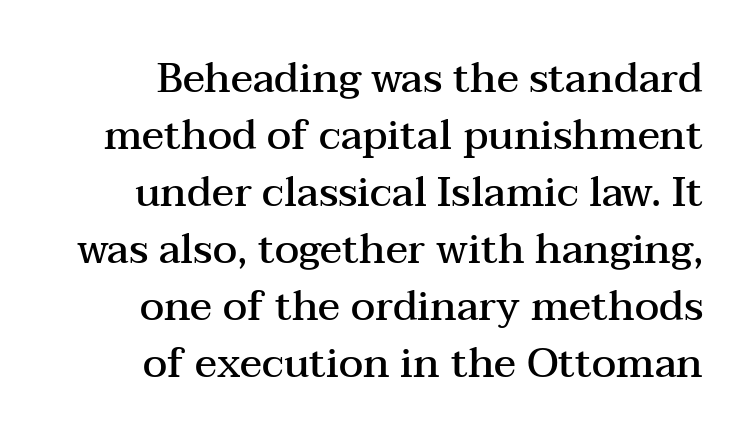
{"serif": "yes", "italic": "no", "bold": "semi", "weight": "semibold", "width": "wide", "stroke_contrast": "medium", "x_height": "medium", "monospaced": "no", "underline": "no", "align": "right", "line_spacing": "normal", "line_spacing_ratio": 1.39, "letter_spacing": "normal", "letter_spacing_em": 0.0, "glyph_px": 41}
